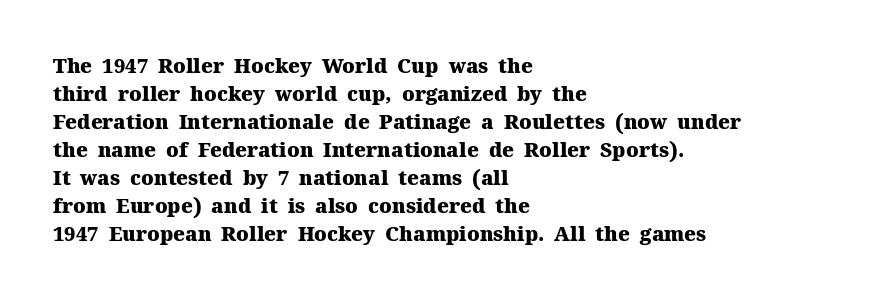
The image shows 20 px bold type, upright; set left-aligned, normal line spacing (1.4x), normal letter spacing, not underlined.
